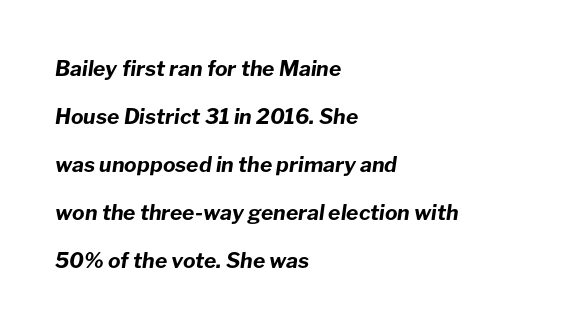
{"italic": "yes", "lean": "right", "slant_degrees": 8, "bold": "yes", "underline": "no", "align": "left", "line_spacing": "loose", "line_spacing_ratio": 2.28, "letter_spacing": "normal", "letter_spacing_em": 0.0, "glyph_px": 21}
